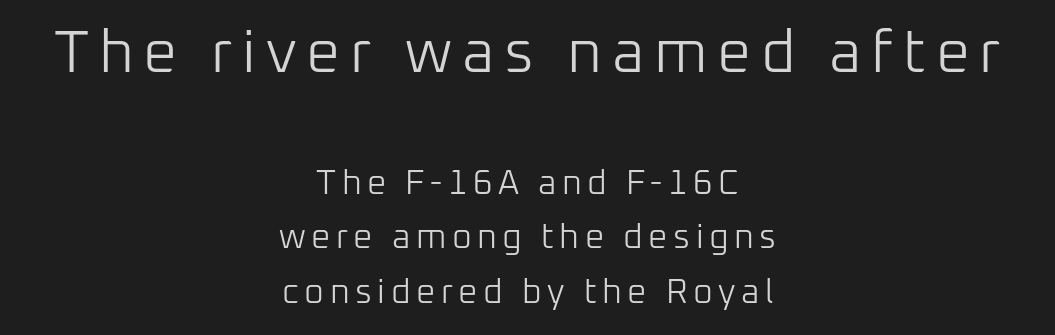
The image shows 60 px light sans-serif type, upright; set centered, normal line spacing (1.59x), not underlined; the first (top) block is 1.76x larger; low stroke contrast and a medium x-height.
